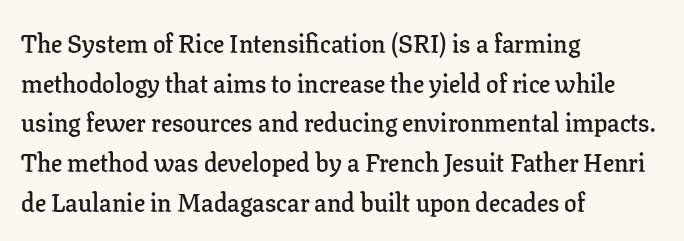
Q: Is the text bold? A: Semi-bold.
Q: Is the text italic (slanted)? A: No, it is upright.
Q: Is the text underlined? A: No.
Q: How is the paragraph aligned? A: Left-aligned.
Q: Is the spacing between letters normal or unusually wide? A: Normal.
Q: Is the spacing between lines tight, normal or loose? A: Normal.
